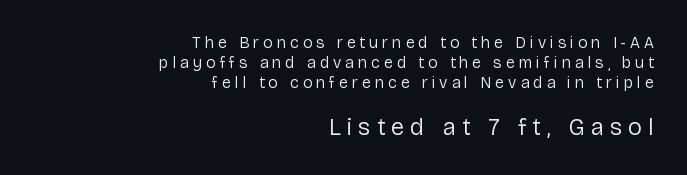
This is not heavy type; no bold has been used. The lines are quadded right. The rendering enlarges the type as you move from the upper chunk to the lower. The horizontal fit of the characters is loose and conspicuously gappy. Glance below the letters and you will spot only blank space.
